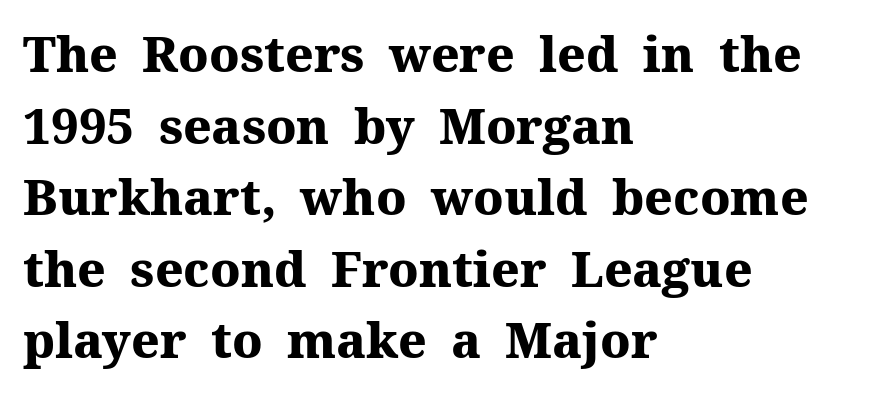
{"serif": "yes", "italic": "no", "bold": "yes", "weight": "heavy", "width": "normal", "stroke_contrast": "medium", "x_height": "medium", "monospaced": "no", "underline": "no", "align": "left", "line_spacing": "normal", "line_spacing_ratio": 1.46, "letter_spacing": "normal", "letter_spacing_em": 0.0, "glyph_px": 49}
